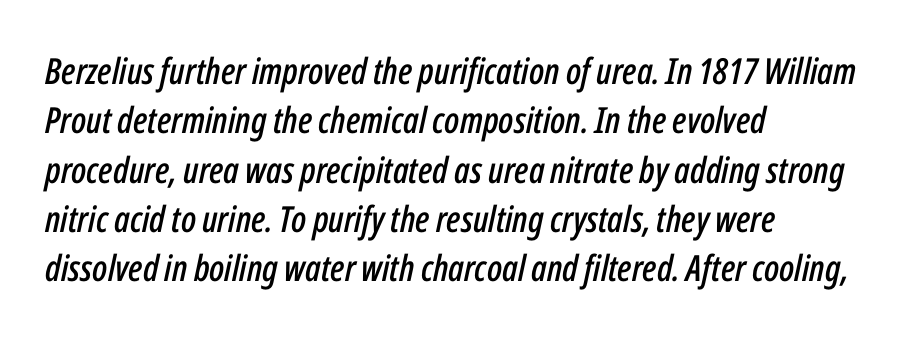
Think of a printed novel: that variable character pitch is what you see here. The font's italic variant was chosen for this text. Look at the tracking — it's just the regular setting, nothing added. The vertical gap from one line to the next is medium.
